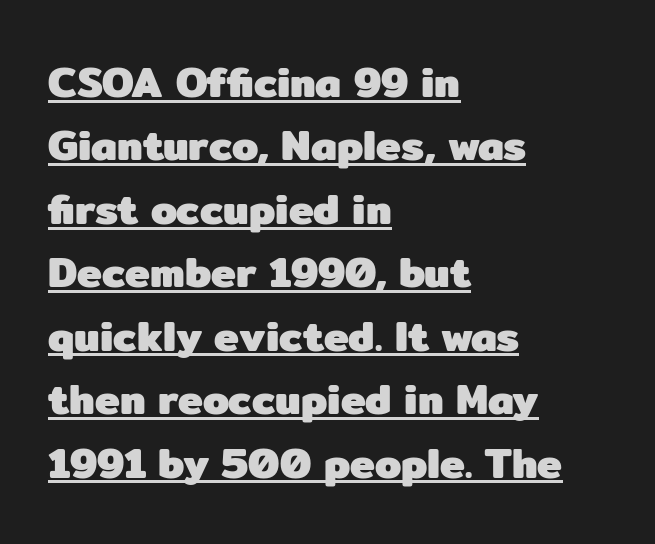
{"serif": "no", "italic": "no", "bold": "yes", "weight": "heavy", "width": "normal", "stroke_contrast": "low", "x_height": "medium", "monospaced": "no", "underline": "yes", "align": "left", "line_spacing": "normal", "line_spacing_ratio": 1.51, "letter_spacing": "normal", "letter_spacing_em": 0.0, "glyph_px": 42}
